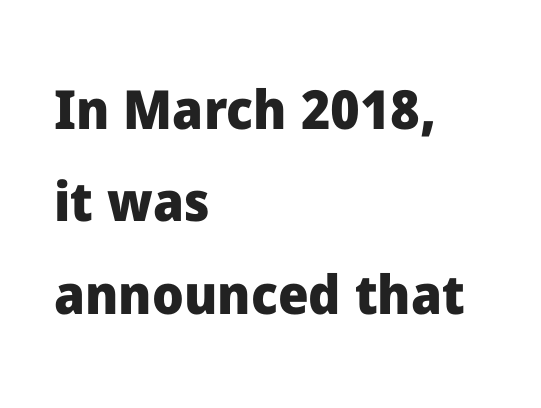
The image shows 54 px heavy sans-serif type, upright; set left-aligned, line spacing 1.71x, normal letter spacing, not underlined; low stroke contrast and a medium x-height.
